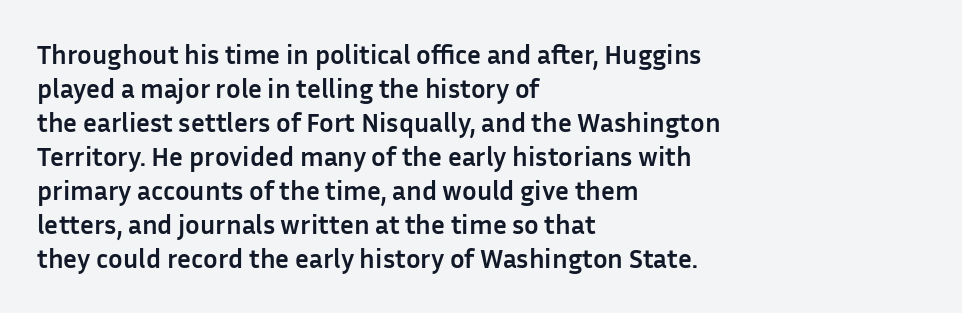
Q: Is the text bold? A: Yes.
Q: Is the text italic (slanted)? A: No, it is upright.
Q: Is the text underlined? A: No.
Q: How is the paragraph aligned? A: Left-aligned.
Q: Is the spacing between letters normal or unusually wide? A: Normal.
Q: Is the spacing between lines tight, normal or loose? A: Normal.
